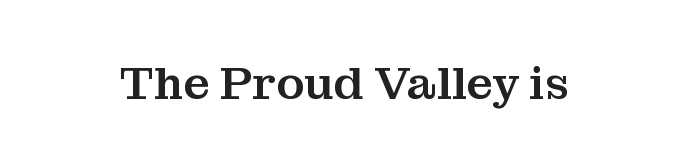
{"serif": "yes", "italic": "no", "width": "normal", "stroke_contrast": "medium", "x_height": "medium", "monospaced": "no", "underline": "no", "letter_spacing": "normal", "letter_spacing_em": 0.0, "glyph_px": 46}
